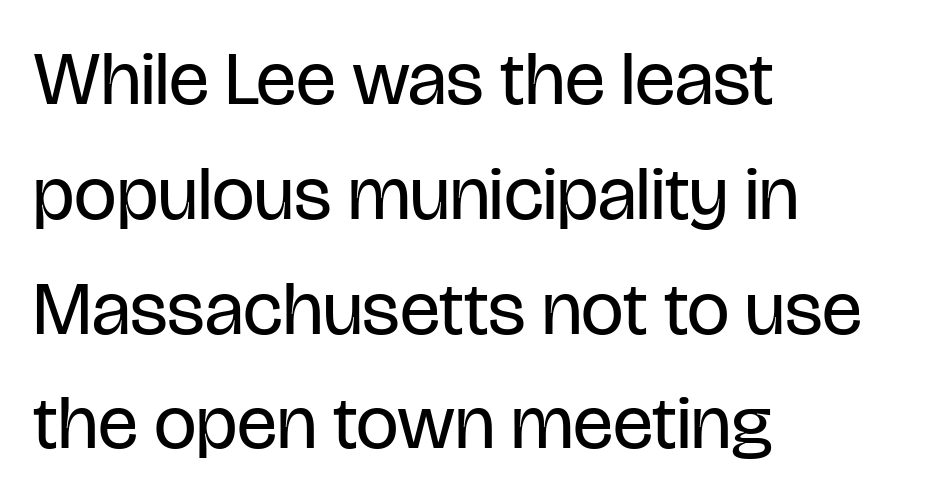
The image shows 76 px regular-weight, condensed sans-serif type, upright; set left-aligned, normal line spacing (1.51x), normal letter spacing, not underlined; low stroke contrast and a large x-height.
